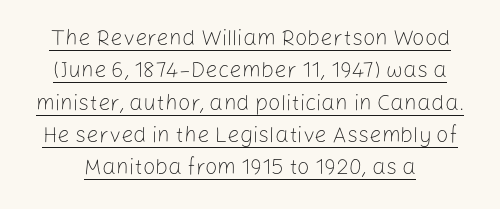
The image shows 22 px text type, upright; set normal line spacing (1.47x), normal letter spacing, underlined.
